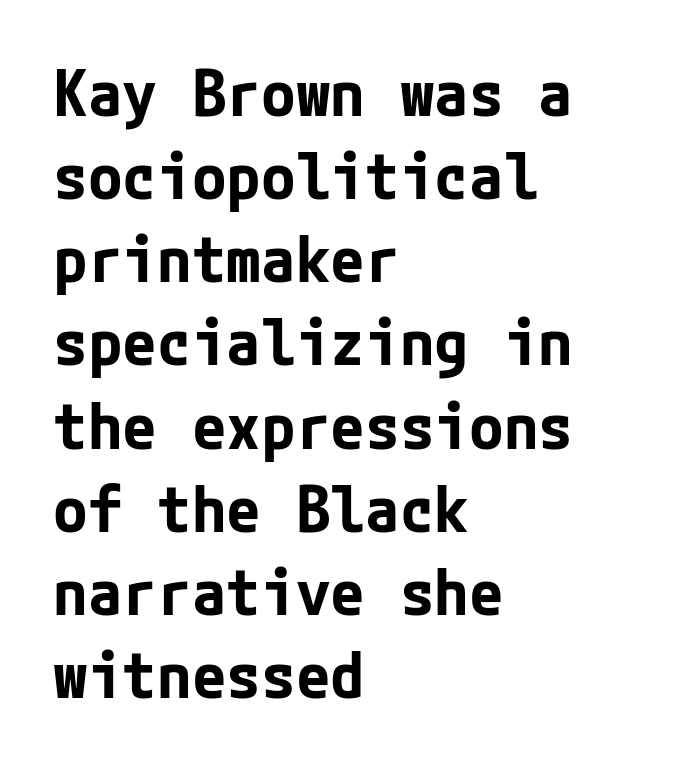
{"serif": "no", "italic": "no", "bold": "yes", "weight": "bold", "width": "normal", "stroke_contrast": "low", "x_height": "medium", "underline": "no", "align": "left", "line_spacing": "normal", "line_spacing_ratio": 1.32, "letter_spacing": "normal", "letter_spacing_em": 0.0, "glyph_px": 63}
